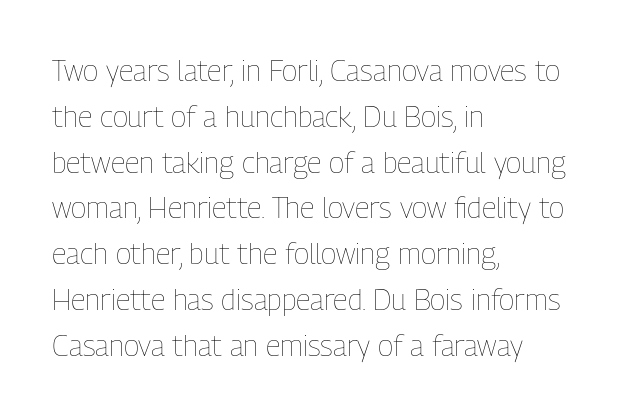
The image shows 29 px thin, condensed type, upright; set left-aligned, normal line spacing (1.58x), normal letter spacing, not underlined; low stroke contrast and a medium x-height.
